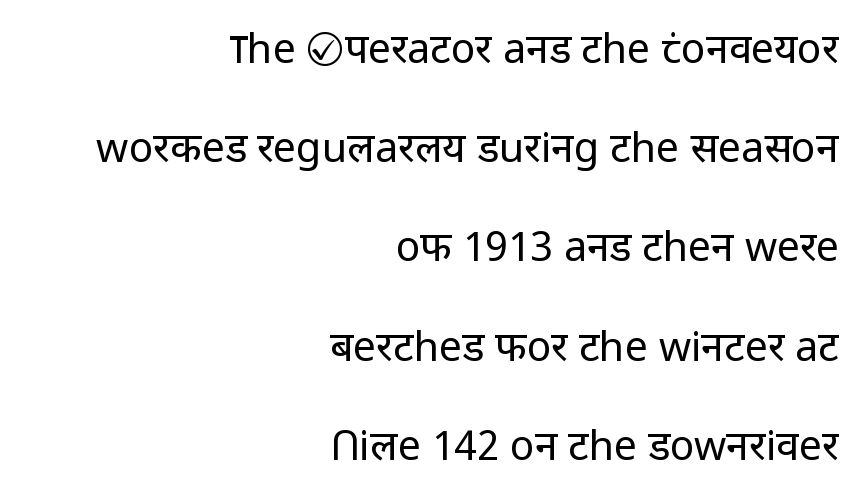
Proportional: the letters do not fall into vertical columns. A typesetter would call this zero additional tracking. Glance below the letters and you will spot only blank space. Stems here are at most as thick as an everyday book face. Interline gaps are noticeably wide in this sample. Italic? Not at all — the glyphs are vertical.
